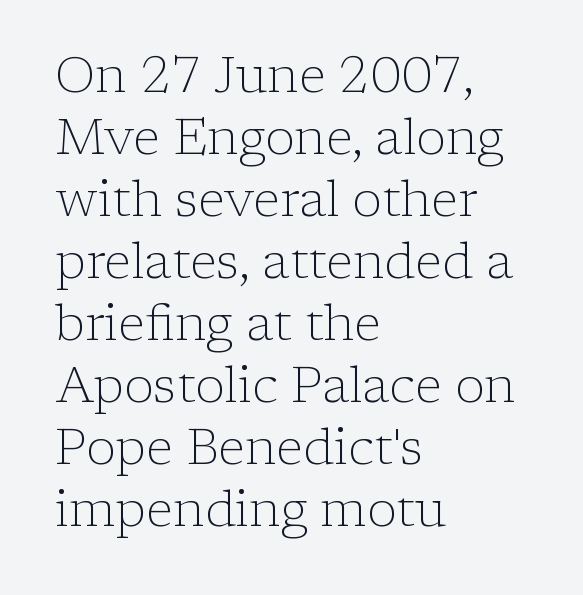
The image shows 50 px light serif type, upright; set left-aligned, line spacing 1.24x, normal letter spacing, not underlined; low stroke contrast and a medium x-height.
